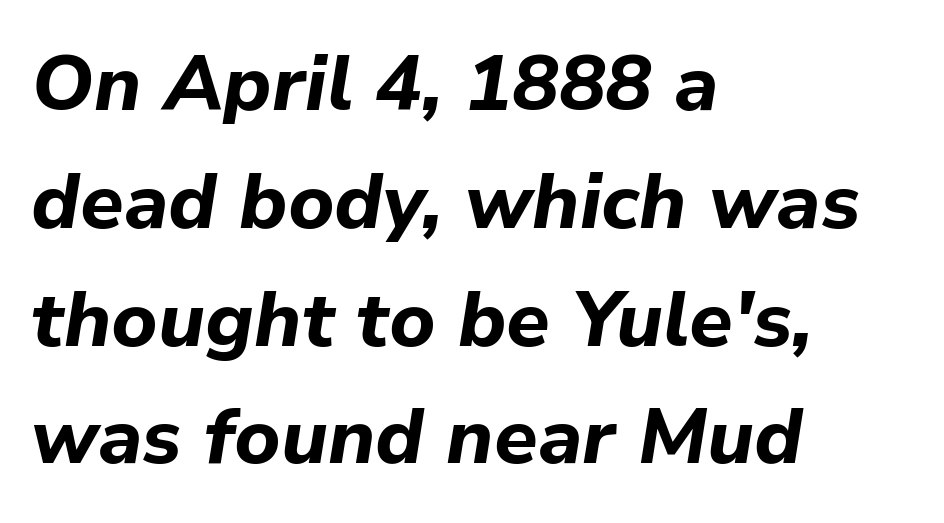
Q: Is the text bold? A: Yes.
Q: Is the text italic (slanted)? A: Yes, it leans right by about 9 degrees.
Q: Is the text underlined? A: No.
Q: How is the paragraph aligned? A: Left-aligned.
Q: Is the spacing between letters normal or unusually wide? A: Normal.
Q: Is the spacing between lines tight, normal or loose? A: Normal.
Q: Width (condensed, normal, or wide)? A: Normal.
Q: Stroke contrast? A: Low.
Q: x-height? A: Medium.
Q: Monospaced? A: No.
